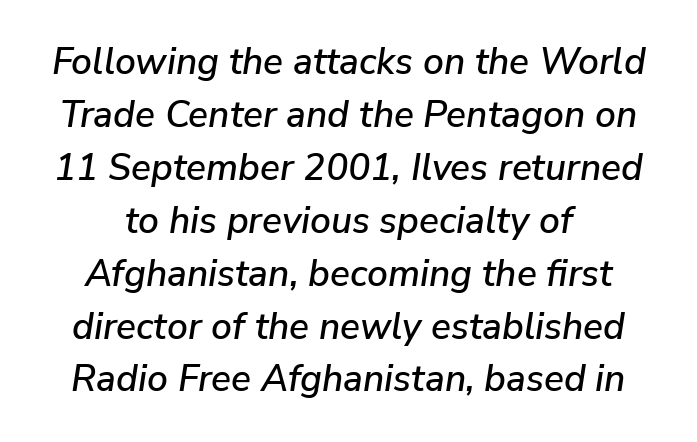
{"italic": "yes", "lean": "right", "slant_degrees": 9, "width": "normal", "stroke_contrast": "low", "x_height": "medium", "monospaced": "no", "underline": "no", "align": "center", "line_spacing": "normal", "line_spacing_ratio": 1.43, "letter_spacing": "normal", "letter_spacing_em": 0.0, "glyph_px": 37}
